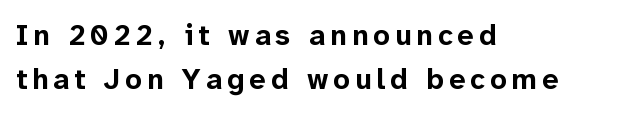
The image shows 29 px bold sans-serif type, upright; set left-aligned, normal line spacing (1.53x), not underlined; low stroke contrast and a medium x-height.
